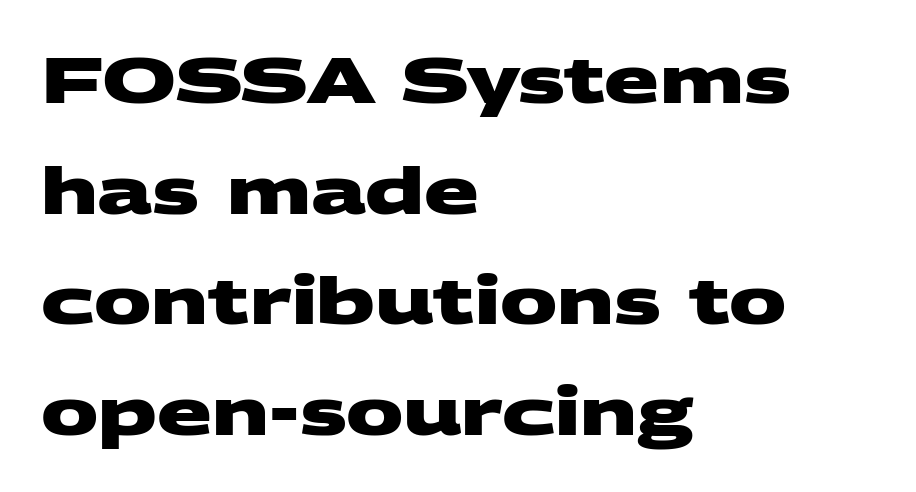
The image shows 64 px heavy, wide sans-serif type; set left-aligned, line spacing 1.73x, normal letter spacing, not underlined; medium stroke contrast and a large x-height.
